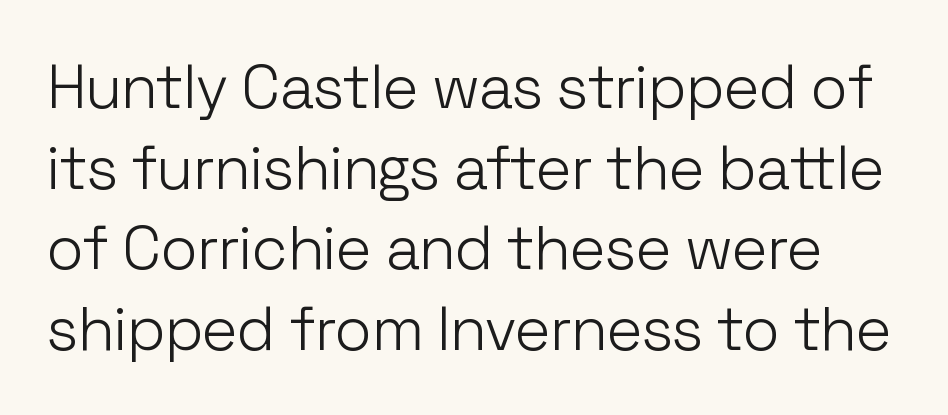
The image shows 61 px light sans-serif type, upright; set normal line spacing (1.32x), normal letter spacing, not underlined; low stroke contrast and a medium x-height.
